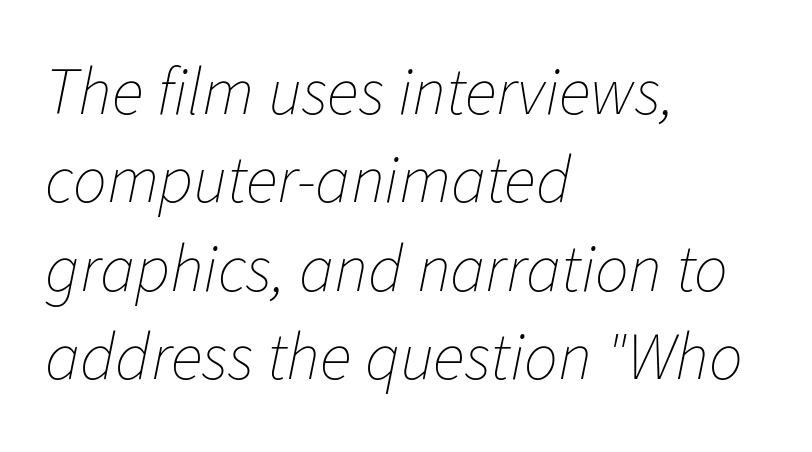
The image shows 67 px thin type, italic (leaning right); set left-aligned, normal line spacing (1.32x), normal letter spacing, not underlined; low stroke contrast and a medium x-height.
